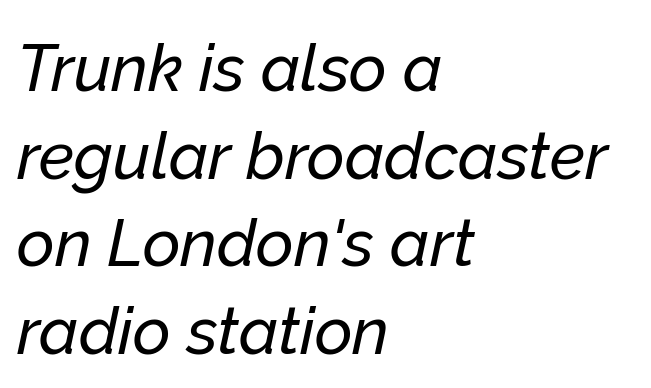
The image shows 65 px text type, italic (leaning right); set left-aligned, normal line spacing (1.35x), normal letter spacing, not underlined; low stroke contrast and a medium x-height.
